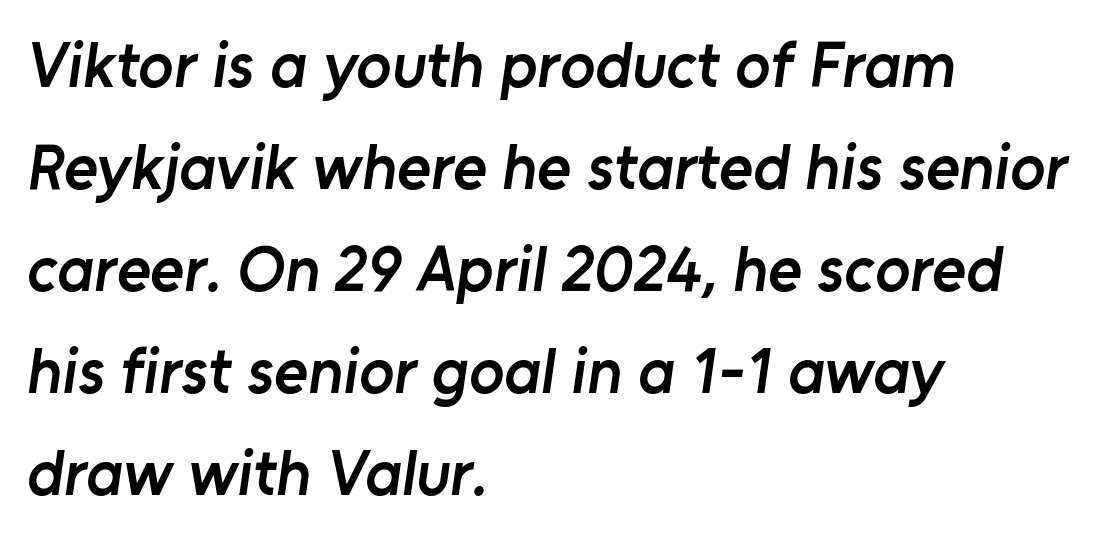
The image shows 65 px semibold sans-serif type; set left-aligned, normal line spacing (1.57x), normal letter spacing, not underlined; low stroke contrast and a medium x-height.
